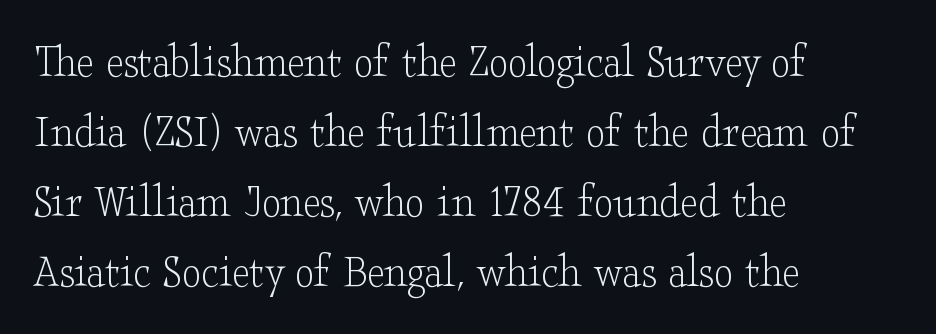
The image shows 49 px light, wide serif type, upright; set left-aligned, normal line spacing (1.43x), normal letter spacing, not underlined; low stroke contrast and a small x-height.
